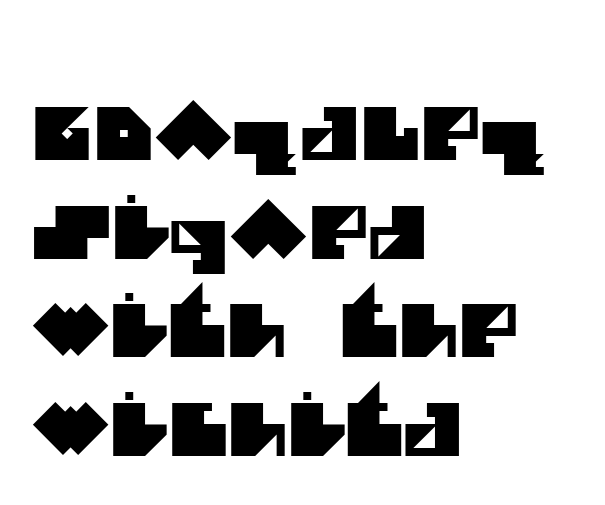
{"serif": "no", "width": "normal", "stroke_contrast": "medium", "x_height": "large", "monospaced": "no", "underline": "no", "align": "left", "line_spacing": "normal", "line_spacing_ratio": 1.35, "letter_spacing": "normal", "letter_spacing_em": 0.0, "glyph_px": 73}
